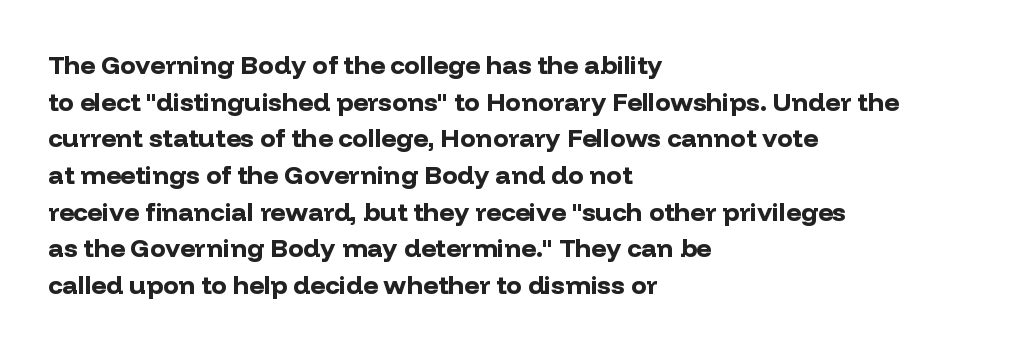
The image shows 26 px bold type, upright; set left-aligned, normal line spacing (1.41x), normal letter spacing, not underlined.
